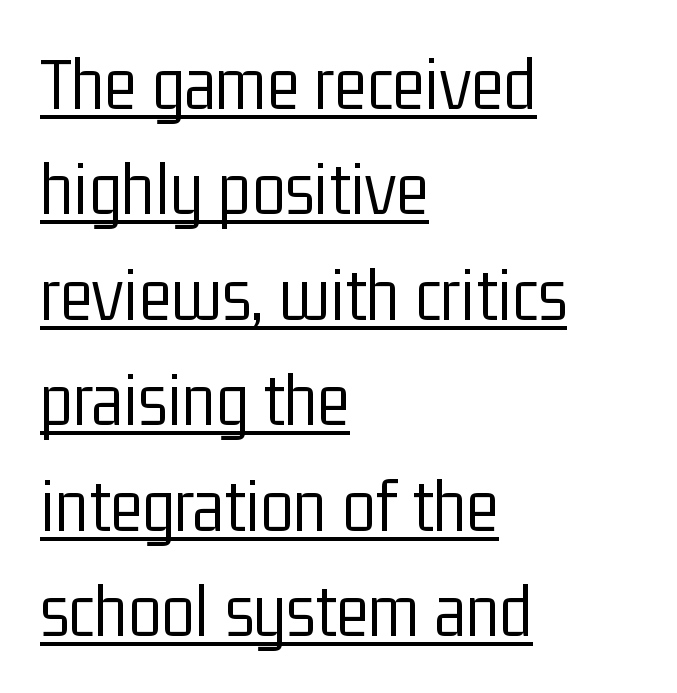
Q: Is the text bold? A: No.
Q: Is the text italic (slanted)? A: No, it is upright.
Q: Is the typeface a serif or a sans-serif typeface? A: Sans-serif.
Q: Is the text underlined? A: Yes.
Q: How is the paragraph aligned? A: Left-aligned.
Q: Is the spacing between letters normal or unusually wide? A: Normal.
Q: Is the spacing between lines tight, normal or loose? A: Normal.
Q: Width (condensed, normal, or wide)? A: Condensed.
Q: Stroke contrast? A: Low.
Q: x-height? A: Medium.
Q: Monospaced? A: No.
